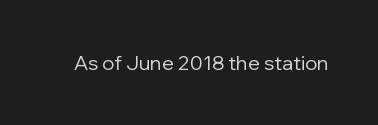
The image shows 20 px text type, upright; set normal letter spacing, not underlined.
